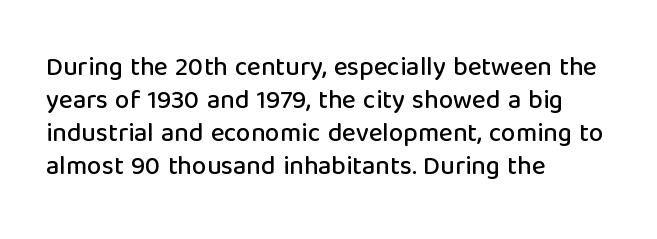
The image shows 26 px text type, upright; set left-aligned, normal line spacing (1.27x), normal letter spacing, not underlined.
